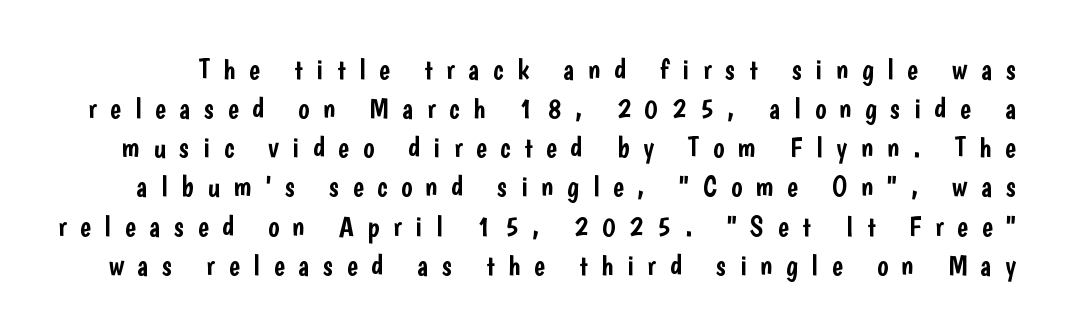
The face used here is rendered with a markedly widened letterfit. Every stem runs plumb, perpendicular to the baseline. The zone under the glyphs is completely vacant. In terms of letterform style, serifs are entirely absent. Interline gaps are of average width in this sample. Is this a fixed-width face? No — the glyphs have proportional, varying widths.
